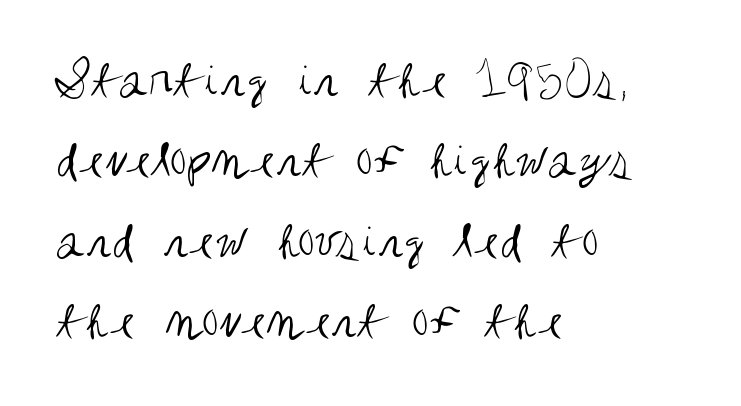
Just letters on the line, the space beneath them empty. The face used here is a sans, in the tradition of grotesques and geometrics. How are the letters spaced? Ordinarily, with no added tracking. The rendering uses a moderate line-height, typical for paragraphs.
